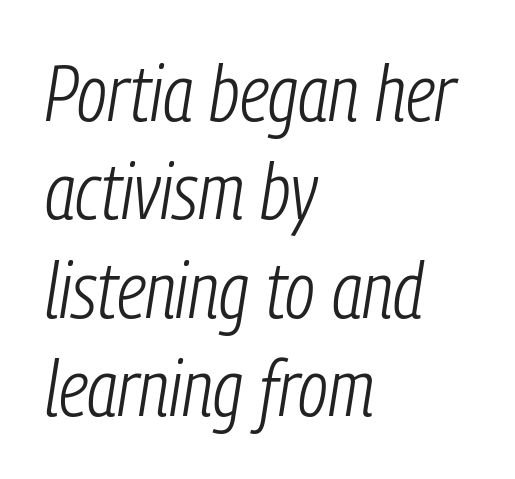
{"italic": "yes", "lean": "right", "slant_degrees": 9, "bold": "no", "weight": "light", "width": "condensed", "stroke_contrast": "low", "x_height": "medium", "monospaced": "no", "underline": "no", "align": "left", "line_spacing": "normal", "line_spacing_ratio": 1.26, "letter_spacing": "normal", "letter_spacing_em": 0.0, "glyph_px": 78}
